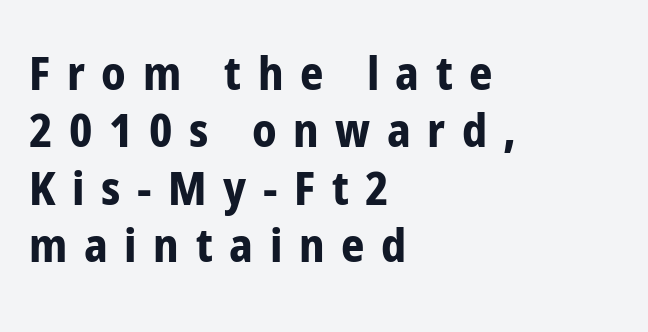
{"serif": "no", "italic": "no", "bold": "yes", "weight": "bold", "width": "condensed", "stroke_contrast": "low", "x_height": "medium", "monospaced": "no", "underline": "no", "align": "left", "line_spacing": "normal", "line_spacing_ratio": 1.25, "letter_spacing": "wide", "letter_spacing_em": 0.36, "glyph_px": 46}
